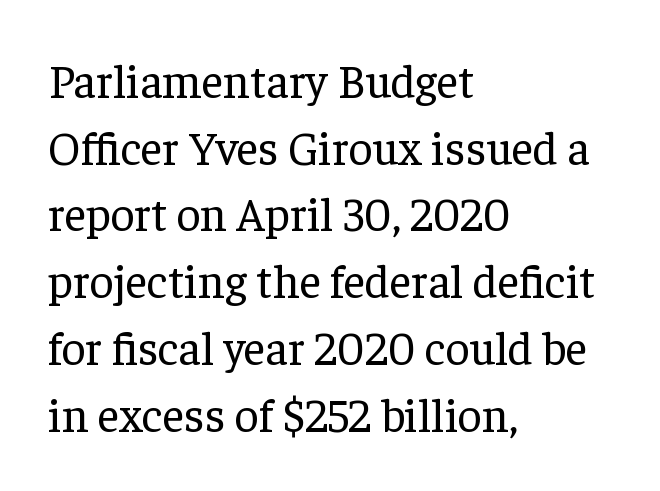
Q: Is the text bold? A: No.
Q: Is the text italic (slanted)? A: No, it is upright.
Q: Is the typeface a serif or a sans-serif typeface? A: Serif.
Q: Is the text underlined? A: No.
Q: How is the paragraph aligned? A: Left-aligned.
Q: Is the spacing between letters normal or unusually wide? A: Normal.
Q: Is the spacing between lines tight, normal or loose? A: Normal.
Q: Width (condensed, normal, or wide)? A: Normal.
Q: Stroke contrast? A: Low.
Q: x-height? A: Medium.
Q: Monospaced? A: No.
